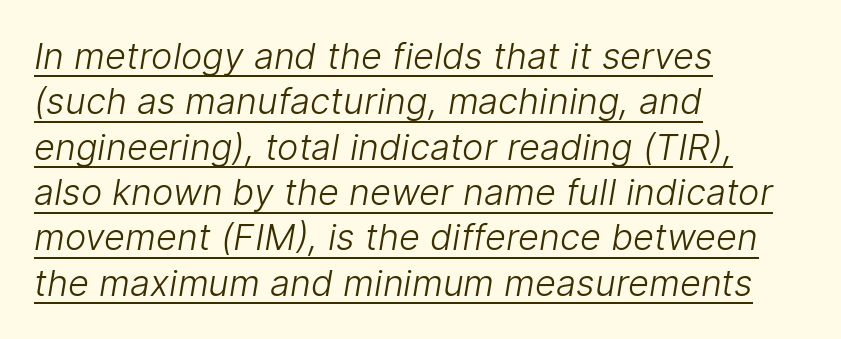
The image shows 36 px light sans-serif type; set left-aligned, normal line spacing (1.26x), normal letter spacing, underlined; low stroke contrast and a medium x-height.
